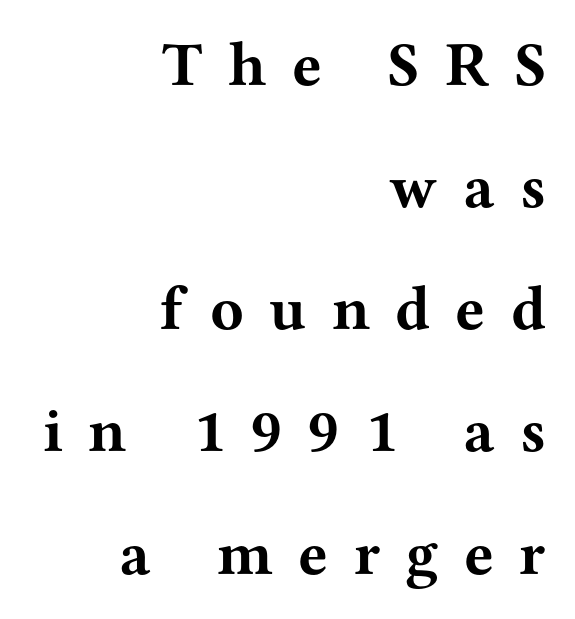
The image shows 62 px bold, wide serif type, upright; set right-aligned, loose line spacing (1.97x), unusually wide letter spacing (+0.41 em), not underlined; medium stroke contrast and a medium x-height.
